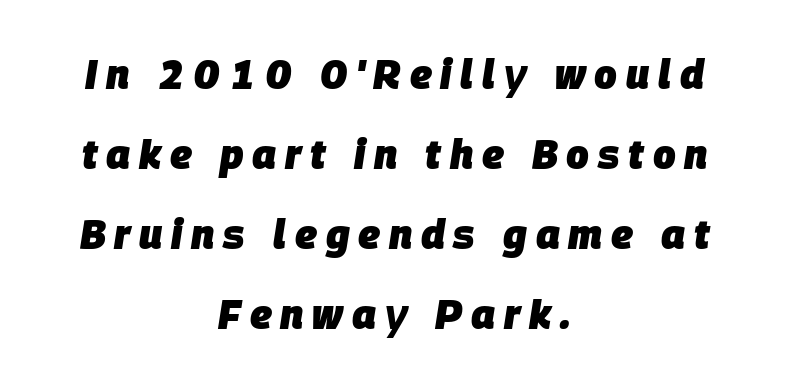
Q: Is the text bold? A: Yes.
Q: Is the text italic (slanted)? A: Yes, it leans right by about 9 degrees.
Q: Is the text underlined? A: No.
Q: How is the paragraph aligned? A: Centered.
Q: Is the spacing between letters normal or unusually wide? A: Unusually wide.
Q: Is the spacing between lines tight, normal or loose? A: Loose.
Q: Width (condensed, normal, or wide)? A: Normal.
Q: Stroke contrast? A: Low.
Q: x-height? A: Large.
Q: Monospaced? A: No.
